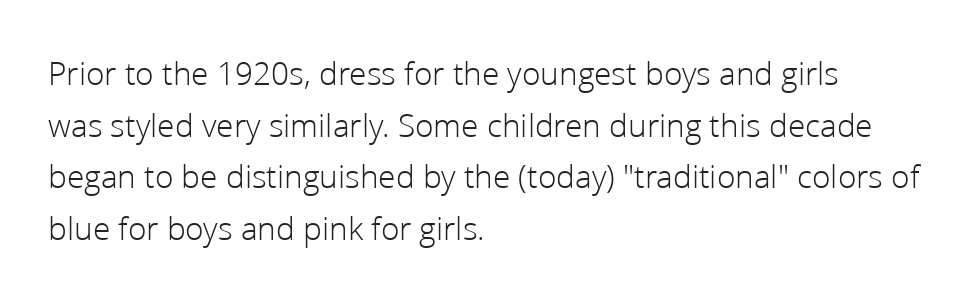
The letters sit at their default tracking, neither squeezed nor spread. The letters carry no serifs — their stems end cleanly without finishing strokes. These lines are rendered in a variable-pitch font. Compared with typical paragraphs, the rows here are spaced about the same.
